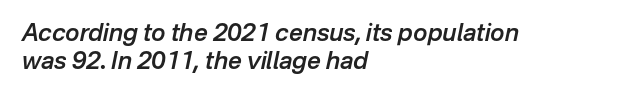
Q: Is the text bold? A: Semi-bold.
Q: Is the text italic (slanted)? A: Yes, it leans right by about 12 degrees.
Q: Is the text underlined? A: No.
Q: How is the paragraph aligned? A: Left-aligned.
Q: Is the spacing between letters normal or unusually wide? A: Normal.
